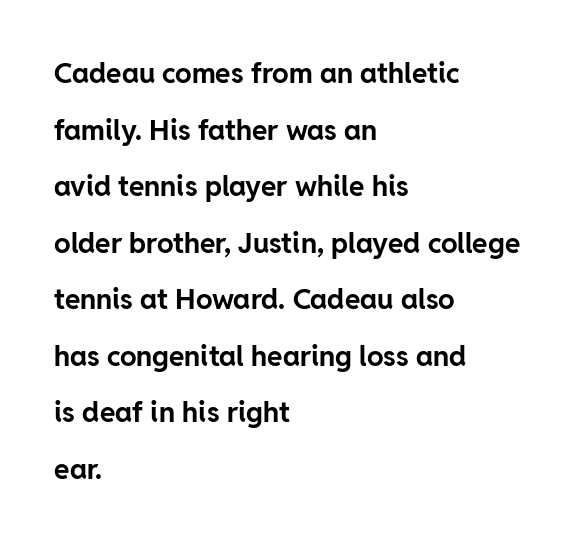
{"serif": "no", "italic": "no", "bold": "yes", "weight": "bold", "width": "normal", "stroke_contrast": "low", "x_height": "medium", "monospaced": "no", "underline": "no", "align": "left", "line_spacing": "loose", "line_spacing_ratio": 2.02, "letter_spacing": "normal", "letter_spacing_em": 0.0, "glyph_px": 28}
